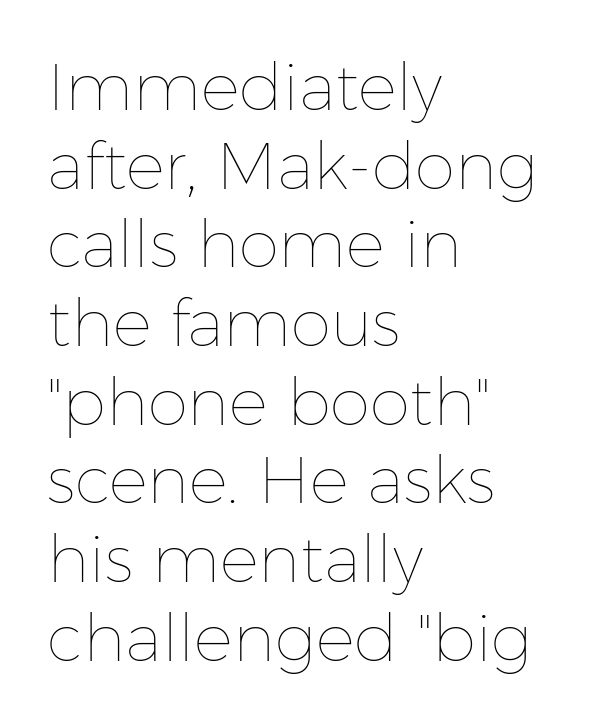
Q: Is the text bold? A: No.
Q: Is the text italic (slanted)? A: No, it is upright.
Q: Is the text underlined? A: No.
Q: How is the paragraph aligned? A: Left-aligned.
Q: Is the spacing between letters normal or unusually wide? A: Normal.
Q: Width (condensed, normal, or wide)? A: Normal.
Q: Stroke contrast? A: Low.
Q: x-height? A: Medium.
Q: Monospaced? A: No.
